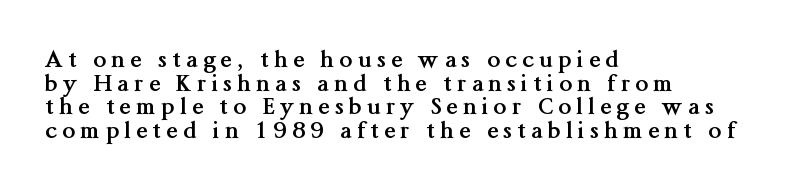
Q: Is the text bold? A: Yes.
Q: Is the text italic (slanted)? A: No, it is upright.
Q: Is the text underlined? A: No.
Q: How is the paragraph aligned? A: Left-aligned.
Q: Is the spacing between letters normal or unusually wide? A: Unusually wide.
Q: Is the spacing between lines tight, normal or loose? A: Tight.
